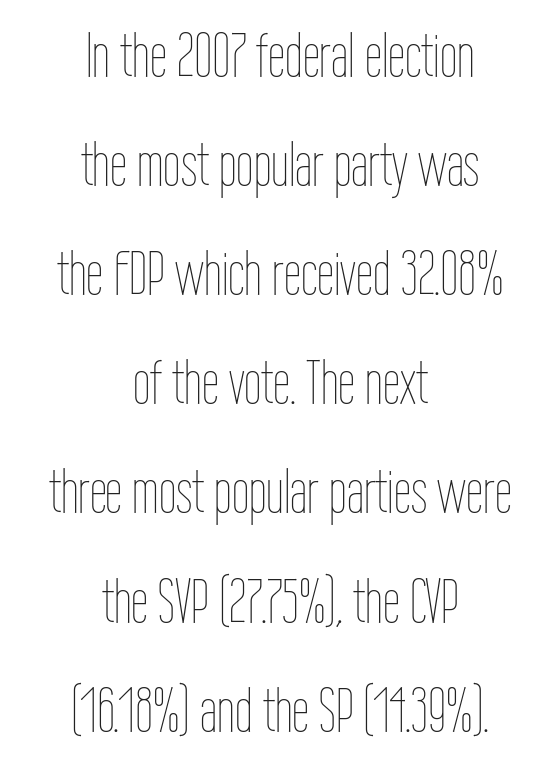
The image shows 62 px thin, condensed type, upright; set centered, line spacing 1.76x, normal letter spacing, not underlined; low stroke contrast and a medium x-height.
